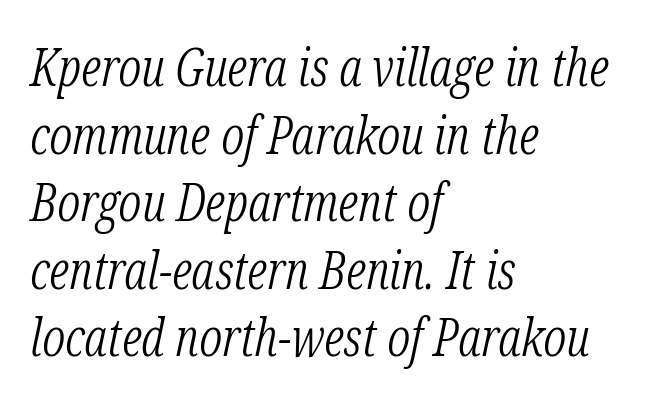
Q: Is the text bold? A: No.
Q: Is the text italic (slanted)? A: Yes, it leans right by about 12 degrees.
Q: Is the typeface a serif or a sans-serif typeface? A: Serif.
Q: Is the text underlined? A: No.
Q: How is the paragraph aligned? A: Left-aligned.
Q: Is the spacing between letters normal or unusually wide? A: Normal.
Q: Is the spacing between lines tight, normal or loose? A: Normal.
Q: Width (condensed, normal, or wide)? A: Condensed.
Q: Stroke contrast? A: Low.
Q: x-height? A: Medium.
Q: Monospaced? A: No.
